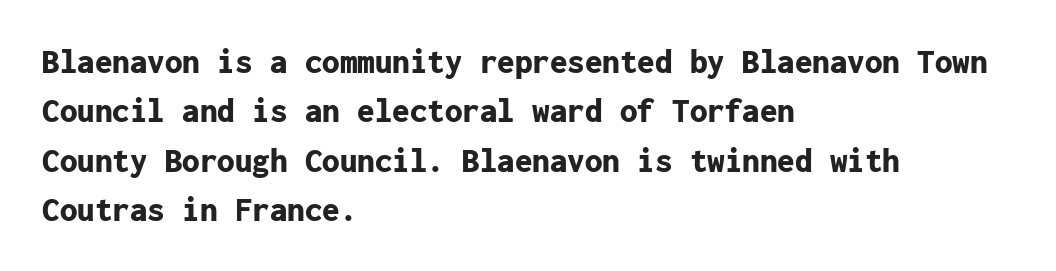
Q: Is the text bold? A: Yes.
Q: Is the text italic (slanted)? A: No, it is upright.
Q: Is the typeface a serif or a sans-serif typeface? A: Sans-serif.
Q: Is the text underlined? A: No.
Q: How is the paragraph aligned? A: Left-aligned.
Q: Is the spacing between letters normal or unusually wide? A: Normal.
Q: Is the spacing between lines tight, normal or loose? A: Normal.
Q: Width (condensed, normal, or wide)? A: Normal.
Q: Stroke contrast? A: Low.
Q: x-height? A: Medium.
Q: Monospaced? A: Yes.
